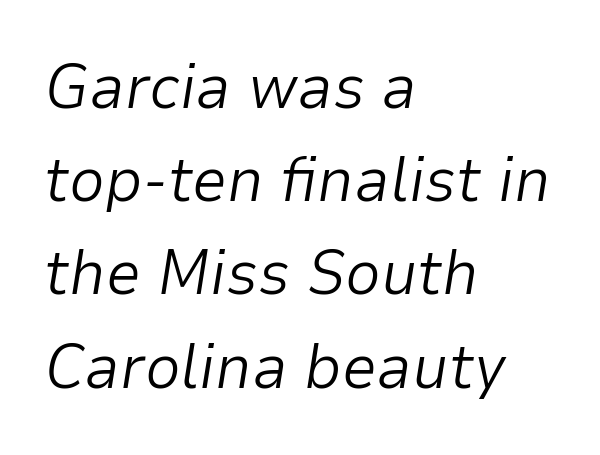
{"italic": "yes", "lean": "right", "slant_degrees": 9, "bold": "no", "weight": "light", "width": "normal", "stroke_contrast": "low", "x_height": "medium", "monospaced": "no", "underline": "no", "align": "left", "line_spacing": "normal", "line_spacing_ratio": 1.48, "letter_spacing": "normal", "letter_spacing_em": 0.0, "glyph_px": 63}
